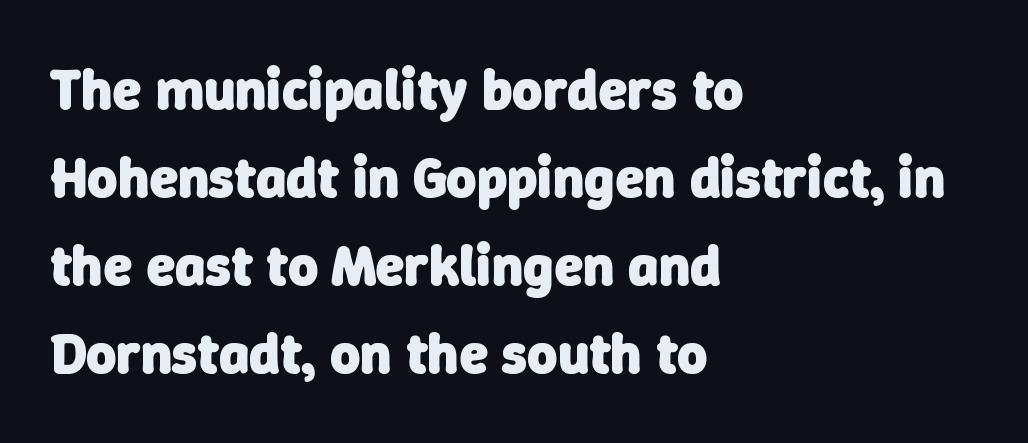
{"serif": "no", "bold": "yes", "weight": "heavy", "width": "normal", "stroke_contrast": "low", "x_height": "medium", "monospaced": "no", "underline": "no", "align": "left", "line_spacing": "normal", "line_spacing_ratio": 1.52, "letter_spacing": "normal", "letter_spacing_em": 0.0, "glyph_px": 58}
